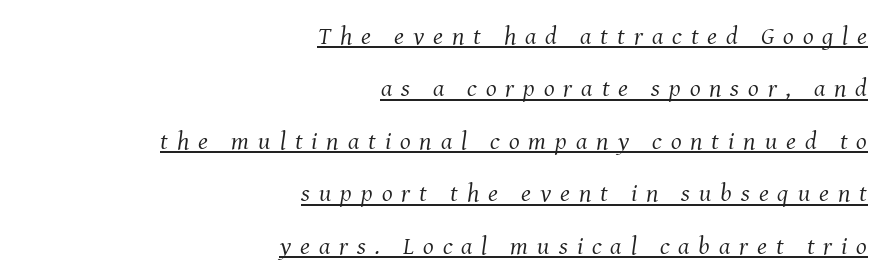
In terms of leading, this rendering errs on the spacious side. Underlined type. When letters slant like this, we call the style italic. Notice how the passage keeps a crisp vertical edge on the right only. Words appear elongated and porous because spacing is wide. The passage shown is not bold in any degree.
